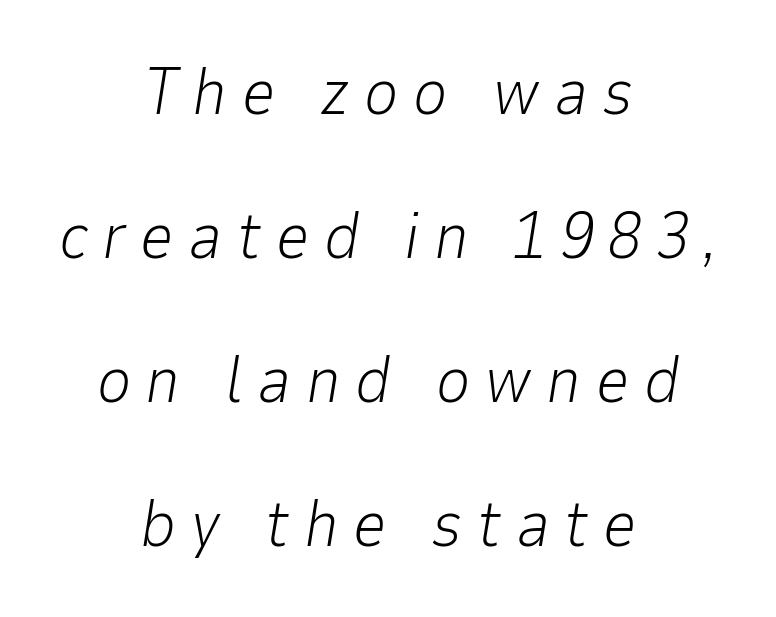
The image shows 66 px light type, italic (leaning right); set centered, loose line spacing (2.18x), unusually wide letter spacing (+0.22 em), not underlined; low stroke contrast and a medium x-height.
